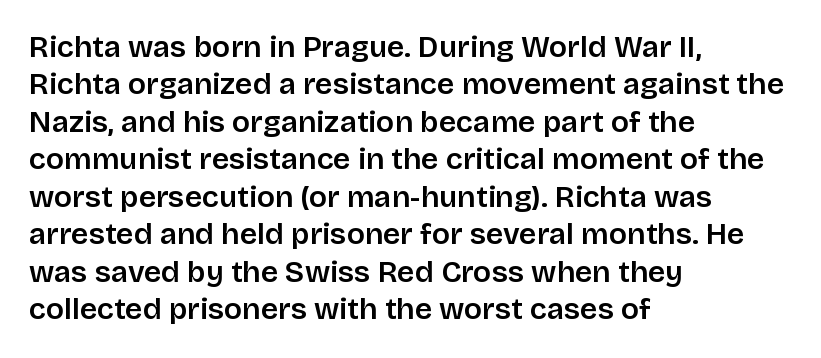
{"serif": "no", "italic": "no", "bold": "semi", "weight": "semibold", "width": "normal", "stroke_contrast": "low", "x_height": "large", "monospaced": "no", "underline": "no", "align": "left", "line_spacing": "normal", "line_spacing_ratio": 1.25, "letter_spacing": "normal", "letter_spacing_em": 0.0, "glyph_px": 30}
